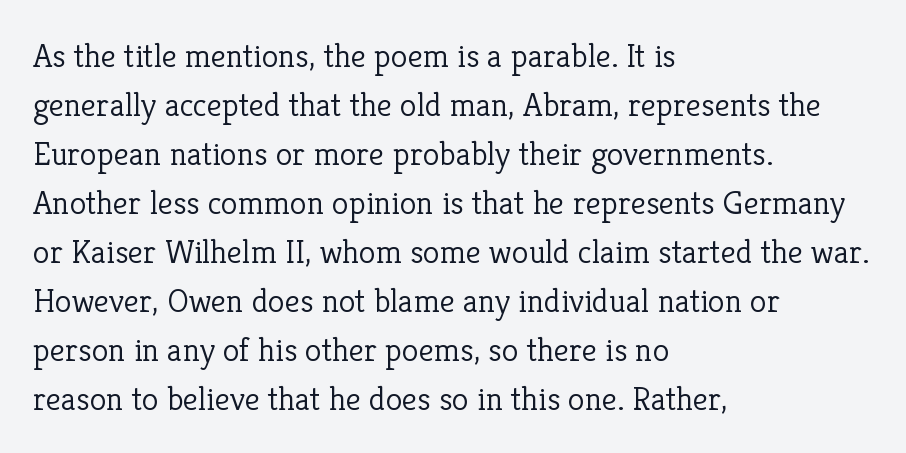
No extra tracking has been applied to these lines. The text was rendered using a seriffed face with decorative stroke endings. Counters stay open thanks to moderate or lighter strokes. Type without underlining.
